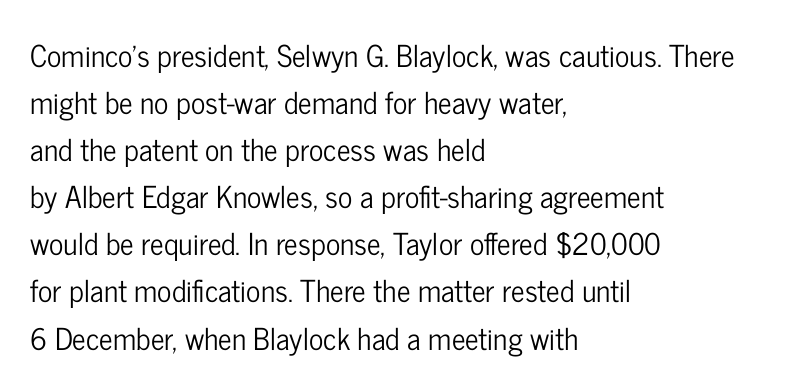
Proportional: the letters do not fall into vertical columns. The lines in this sample share a left origin and differ only in where they stop. Has an underline been added? It has not. The face used here is rendered with its standard letterfit.
